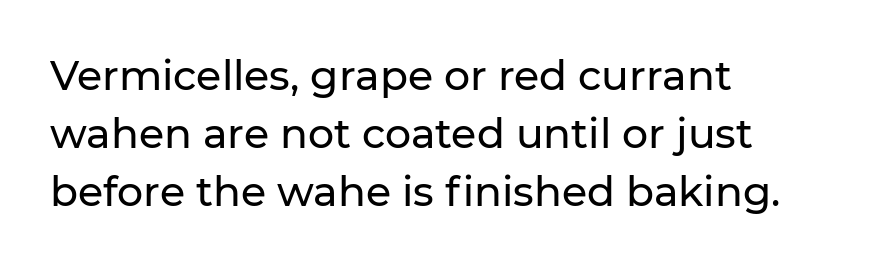
{"serif": "no", "italic": "no", "width": "normal", "stroke_contrast": "low", "x_height": "medium", "monospaced": "no", "underline": "no", "align": "left", "line_spacing": "normal", "line_spacing_ratio": 1.42, "letter_spacing": "normal", "letter_spacing_em": 0.0, "glyph_px": 41}
